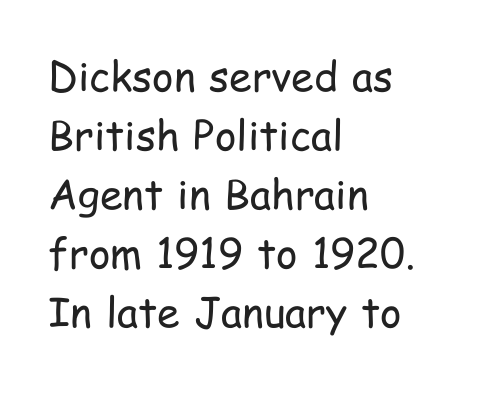
The image shows 41 px regular-weight, condensed sans-serif type, upright; set left-aligned, normal line spacing (1.44x), normal letter spacing, not underlined; low stroke contrast and a medium x-height.
